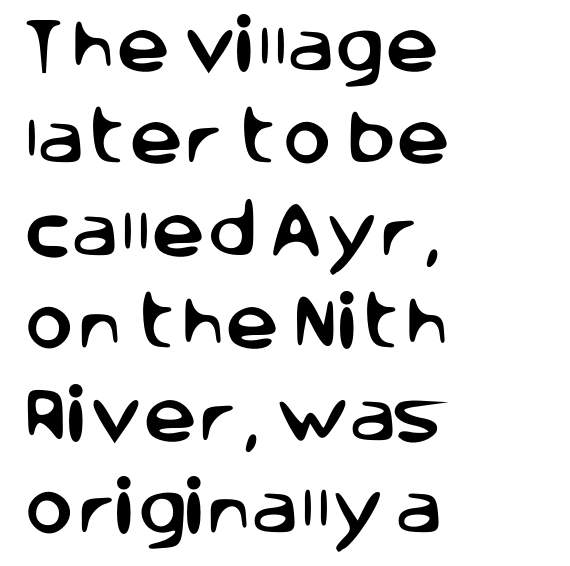
The image shows 60 px sans-serif type, upright; set left-aligned, normal line spacing (1.54x), normal letter spacing, not underlined; low stroke contrast and a large x-height.
